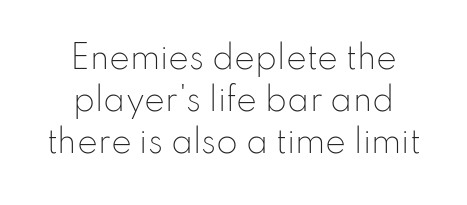
The image shows 31 px light sans-serif type, upright; set normal line spacing (1.36x), normal letter spacing, not underlined; low stroke contrast and a small x-height.
